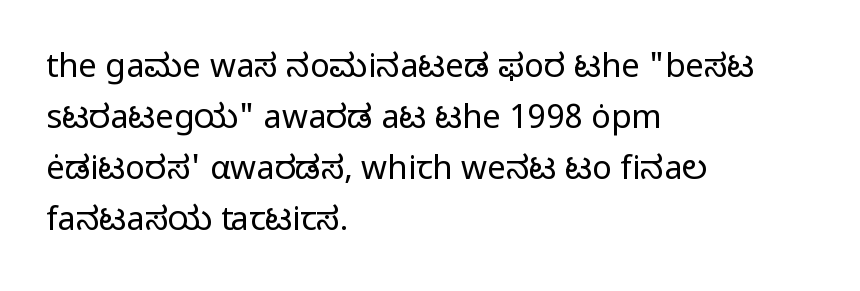
The image shows 33 px regular-weight sans-serif type, upright; set left-aligned, normal line spacing (1.55x), normal letter spacing, not underlined; low stroke contrast and a medium x-height.
